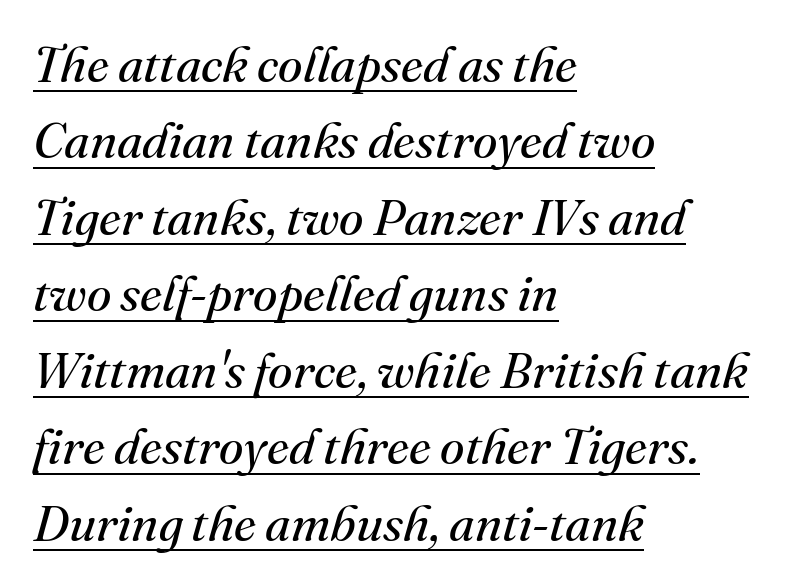
The image shows 50 px regular-weight serif type, italic (leaning right); set left-aligned, normal line spacing (1.53x), normal letter spacing, underlined; medium stroke contrast and a small x-height.
